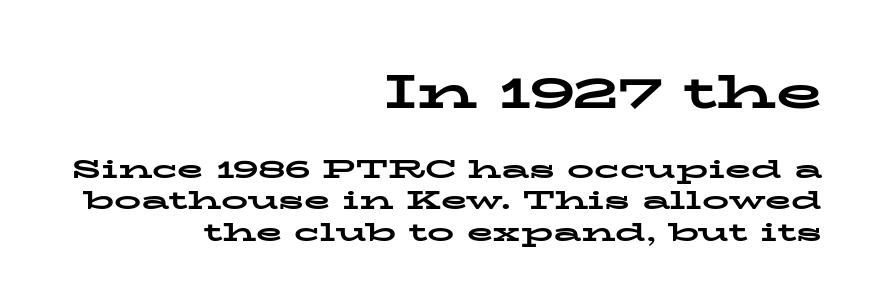
Q: Is the text bold? A: Yes.
Q: Is the text italic (slanted)? A: No, it is upright.
Q: Is the typeface a serif or a sans-serif typeface? A: Serif.
Q: Is the text underlined? A: No.
Q: How is the paragraph aligned? A: Right-aligned.
Q: Is the spacing between letters normal or unusually wide? A: Normal.
Q: Which block of text is set in a larger size, the first (top) or the second (bottom)? A: The first (top) one.
Q: Width (condensed, normal, or wide)? A: Wide.
Q: Stroke contrast? A: Low.
Q: x-height? A: Medium.
Q: Monospaced? A: No.
